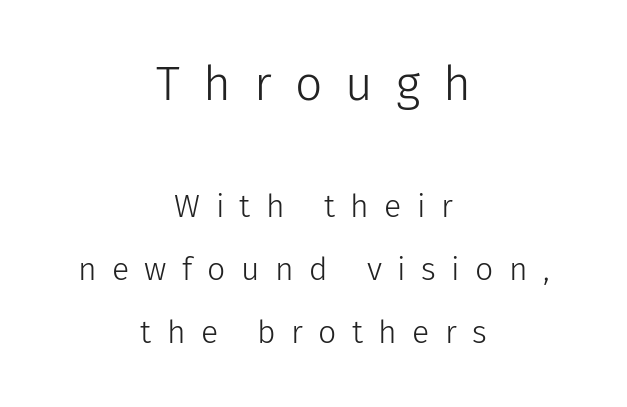
{"serif": "no", "italic": "no", "bold": "no", "weight": "light", "width": "normal", "stroke_contrast": "low", "x_height": "medium", "monospaced": "no", "underline": "no", "align": "center", "line_spacing": "loose", "line_spacing_ratio": 1.96, "letter_spacing": "wide", "letter_spacing_em": 0.48, "larger_block": "first", "size_ratio": 1.5, "glyph_px": 48}
